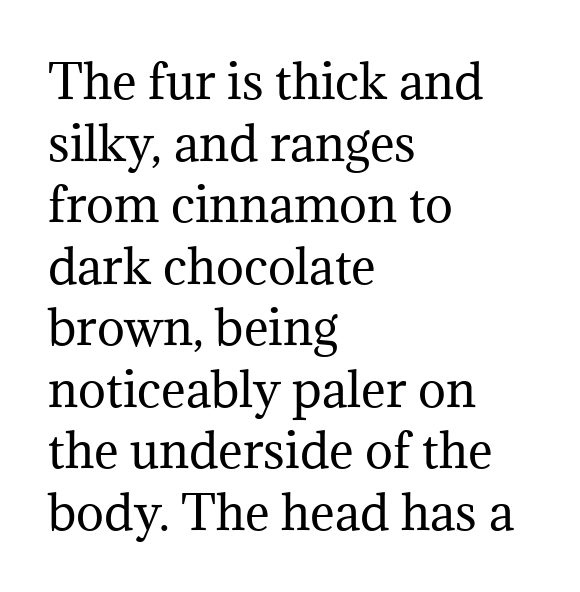
{"serif": "yes", "italic": "no", "bold": "no", "weight": "regular", "width": "normal", "stroke_contrast": "medium", "x_height": "medium", "monospaced": "no", "underline": "no", "align": "left", "line_spacing": "normal", "line_spacing_ratio": 1.31, "letter_spacing": "normal", "letter_spacing_em": 0.0, "glyph_px": 47}
